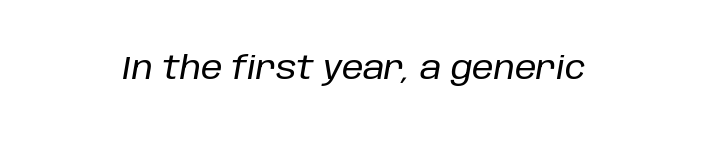
The image shows 31 px text type, italic (leaning right); set normal letter spacing, not underlined; low stroke contrast and a large x-height.
